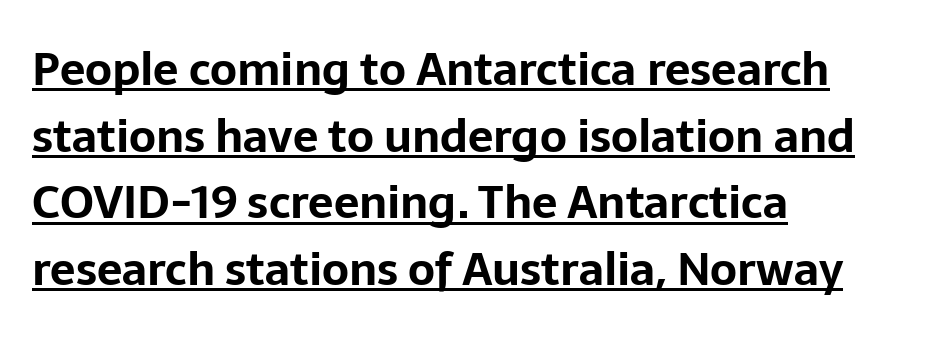
Q: Is the text bold? A: Yes.
Q: Is the text italic (slanted)? A: No, it is upright.
Q: Is the typeface a serif or a sans-serif typeface? A: Sans-serif.
Q: Is the text underlined? A: Yes.
Q: How is the paragraph aligned? A: Left-aligned.
Q: Is the spacing between letters normal or unusually wide? A: Normal.
Q: Is the spacing between lines tight, normal or loose? A: Normal.
Q: Width (condensed, normal, or wide)? A: Normal.
Q: Stroke contrast? A: Low.
Q: x-height? A: Medium.
Q: Monospaced? A: No.
